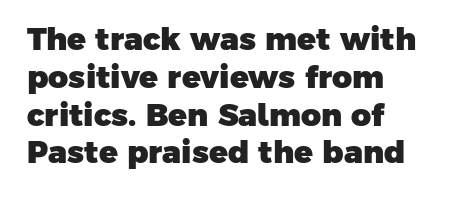
Typographically, this falls in the sans-serif category. Letters rest on an invisible, unmarked baseline. The text block is weighted toward the left margin, trailing off unevenly rightward. Looks like regular typesetting: each glyph gets only the width it needs.
